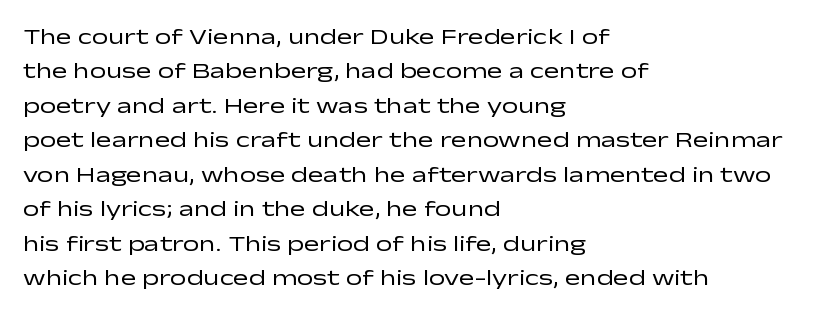
The image shows 23 px text type, upright; set left-aligned, normal line spacing (1.5x), normal letter spacing, not underlined.
